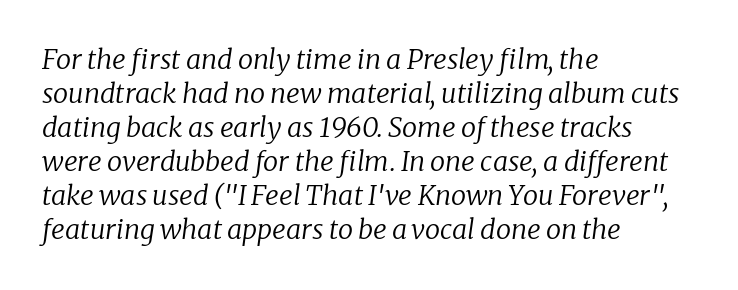
Weight: in the light-to-regular range. If you measured baseline to baseline, you'd find a middling distance. The lines are quadded left. Every character sits at an angle, as italics do. These lines keep a tight, regular rhythm from letter to letter. Lines of text with bare space underneath.
